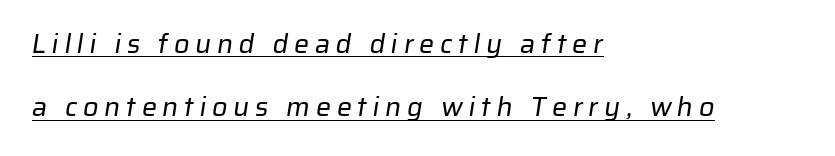
This sample is left-justified, so line endings fall wherever the words run out. The glyphs are accompanied by a horizontal stroke just below them. Weight: not bold — regular or lighter. Characters follow at a spacing far wider than the type designer built in. Horizontal bands of white between lines are thick stripes.
